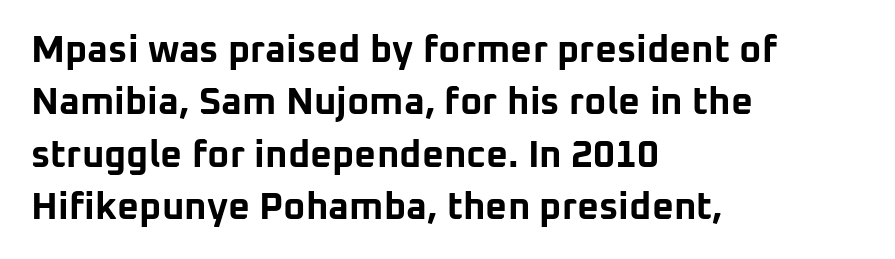
{"serif": "no", "italic": "no", "bold": "yes", "weight": "bold", "width": "normal", "stroke_contrast": "low", "x_height": "medium", "monospaced": "no", "underline": "no", "align": "left", "line_spacing": "normal", "line_spacing_ratio": 1.38, "letter_spacing": "normal", "letter_spacing_em": 0.0, "glyph_px": 38}
